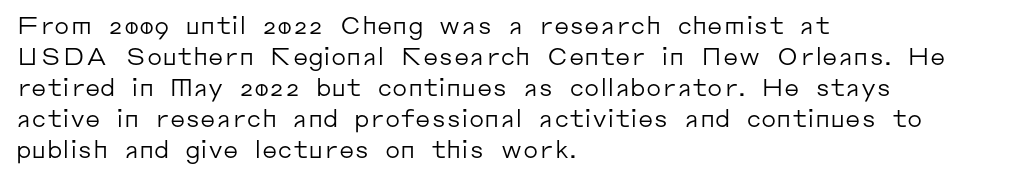
These lines keep a tight, regular rhythm from letter to letter. Notice how descenders clear the ascenders below comfortably — that's standard leading. These lines were composed using upright roman letters. One-word summary of the alignment: left. Nobody drew a line under any word here. The typesetting does not lean heavy: it is not bold.
